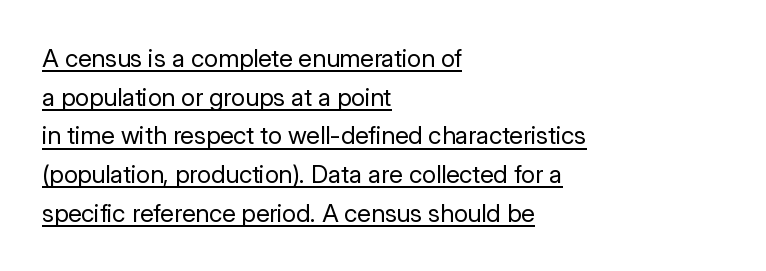
The image shows 25 px text type, upright; set left-aligned, normal line spacing (1.55x), normal letter spacing, underlined.
